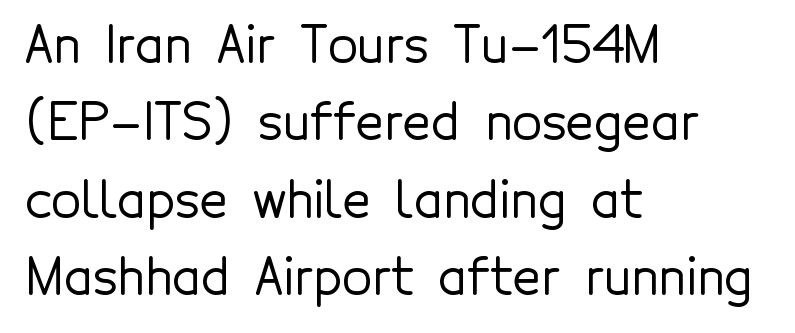
The image shows 49 px sans-serif type, upright; set left-aligned, normal line spacing (1.58x), normal letter spacing, not underlined; a medium x-height.
